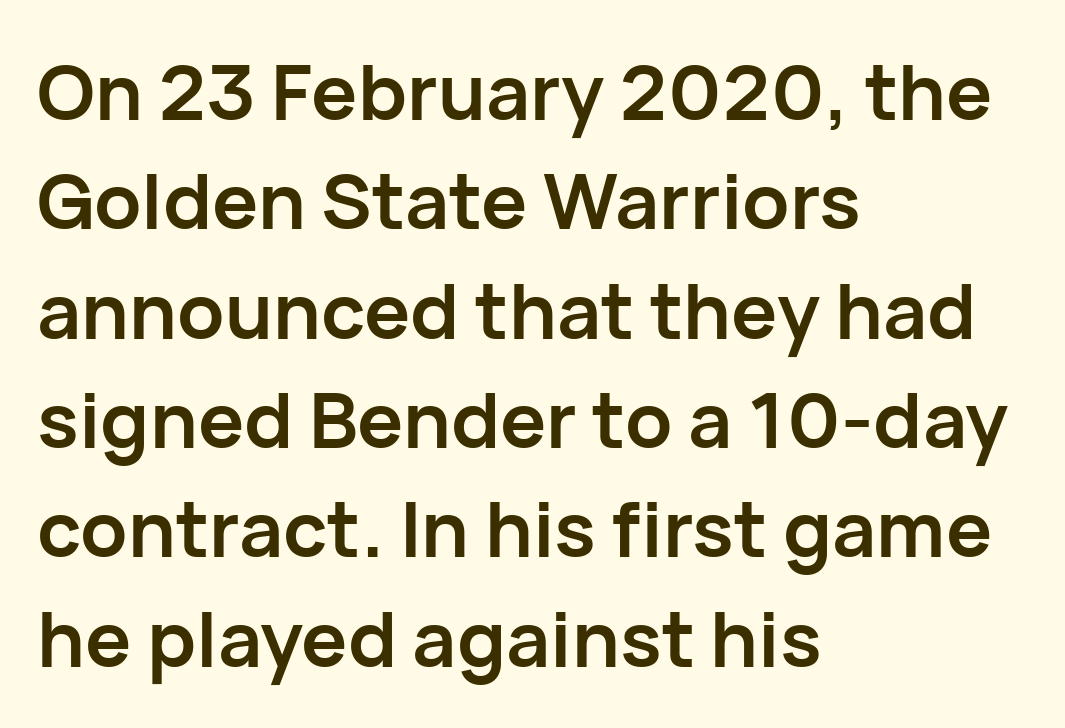
{"serif": "no", "italic": "no", "bold": "yes", "weight": "semibold", "width": "normal", "stroke_contrast": "low", "x_height": "medium", "monospaced": "no", "underline": "no", "align": "left", "line_spacing": "normal", "line_spacing_ratio": 1.42, "letter_spacing": "normal", "letter_spacing_em": 0.0, "glyph_px": 77}
